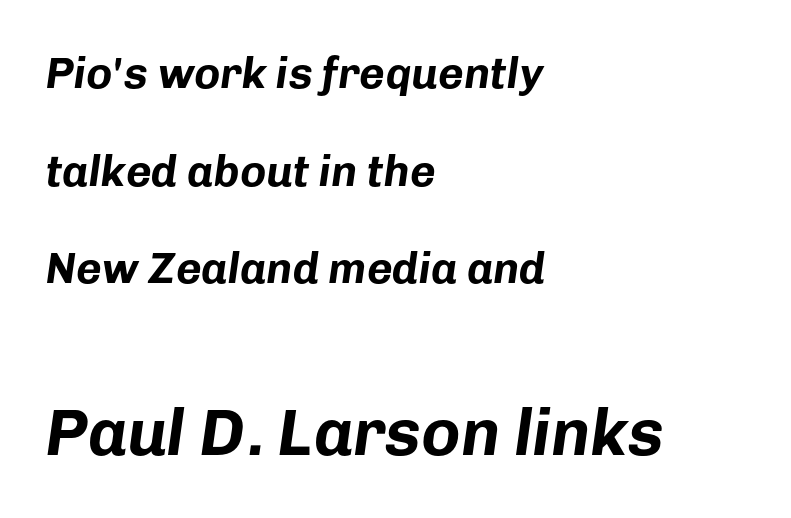
The face used here is proportionally spaced, like ordinary book or web type. Letters rest on an invisible, unmarked baseline. Caption: multi-line text, flush left, ragged right. Typesetter's note — lower block bumped up in size, upper block left smaller. An italicized treatment has been applied to the whole sample. Is the type bold? Yes — the strokes are clearly thick and heavy.
